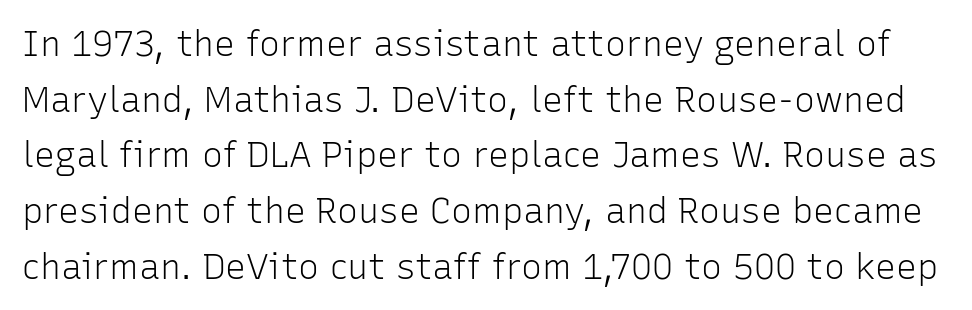
{"serif": "no", "italic": "no", "bold": "no", "weight": "light", "width": "normal", "stroke_contrast": "low", "x_height": "medium", "monospaced": "no", "underline": "no", "line_spacing": "normal", "line_spacing_ratio": 1.59, "letter_spacing": "normal", "letter_spacing_em": 0.0, "glyph_px": 35}
